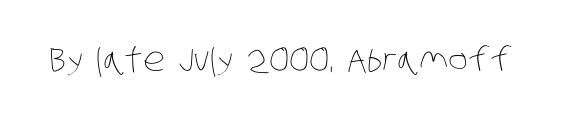
The image shows 33 px thin, condensed type; set normal letter spacing, not underlined; low stroke contrast and a large x-height.
